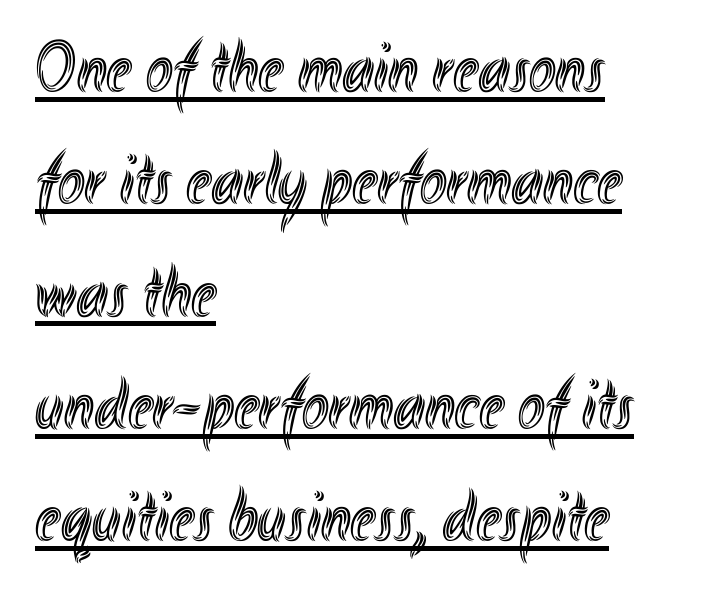
{"width": "condensed", "x_height": "small", "monospaced": "no", "underline": "yes", "align": "left", "line_spacing": "normal", "line_spacing_ratio": 1.56, "letter_spacing": "normal", "letter_spacing_em": 0.0, "glyph_px": 72}
